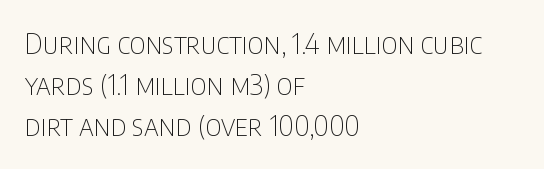
The image shows 28 px thin, condensed sans-serif type, upright; set left-aligned, normal line spacing (1.47x), normal letter spacing, not underlined; low stroke contrast and a large x-height.
